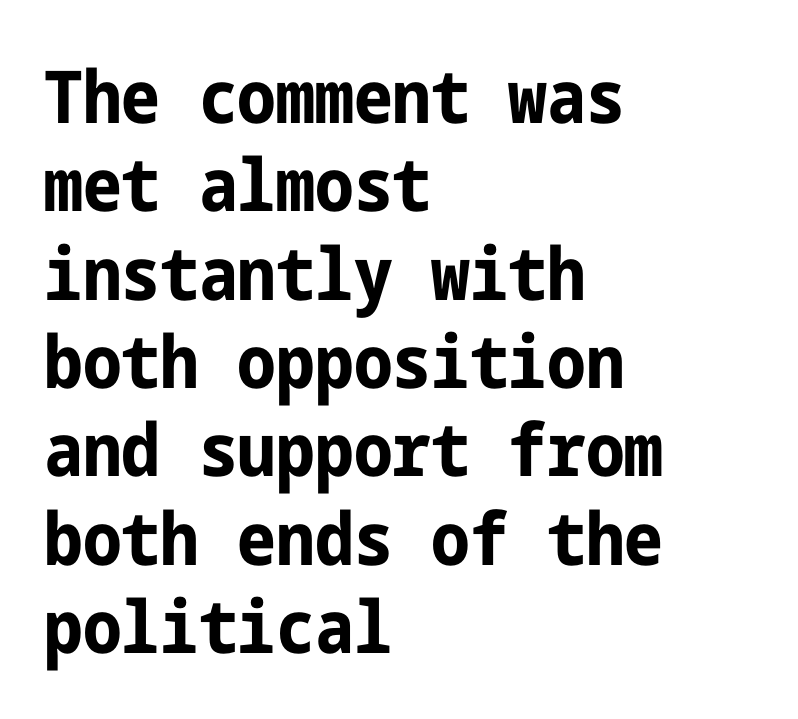
Posture: straight, roman, zero tilt. Typographic density is high because the face is bold. Every row of glyphs begins at an identical x-position on the left. Inter-character spacing is left at the font's built-in metrics. The zone under the glyphs is completely vacant. The letters carry no serifs — their stems end cleanly without finishing strokes.
